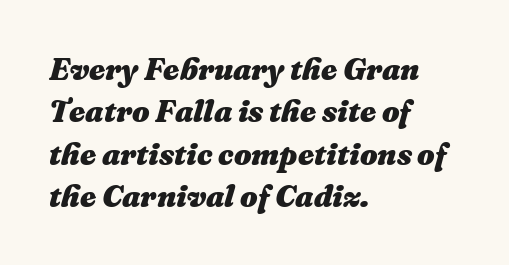
Q: Is the text bold? A: Yes.
Q: Is the text italic (slanted)? A: Yes, it leans right by about 16 degrees.
Q: Is the text underlined? A: No.
Q: How is the paragraph aligned? A: Left-aligned.
Q: Is the spacing between letters normal or unusually wide? A: Normal.
Q: Is the spacing between lines tight, normal or loose? A: Normal.
Q: Width (condensed, normal, or wide)? A: Normal.
Q: Stroke contrast? A: Medium.
Q: x-height? A: Medium.
Q: Monospaced? A: No.
